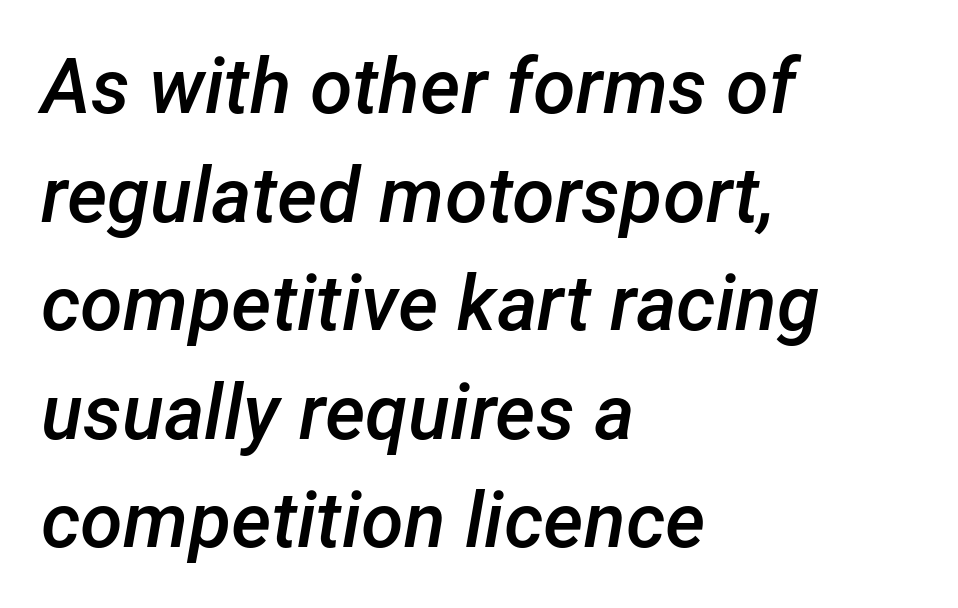
{"italic": "yes", "lean": "right", "slant_degrees": 12, "bold": "semi", "weight": "semibold", "width": "normal", "stroke_contrast": "low", "x_height": "medium", "monospaced": "no", "underline": "no", "align": "left", "line_spacing": "normal", "line_spacing_ratio": 1.41, "letter_spacing": "normal", "letter_spacing_em": 0.0, "glyph_px": 77}
